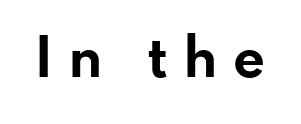
The image shows 50 px bold, wide sans-serif type, upright; set unusually wide letter spacing (+0.3 em), not underlined; low stroke contrast and a small x-height.
